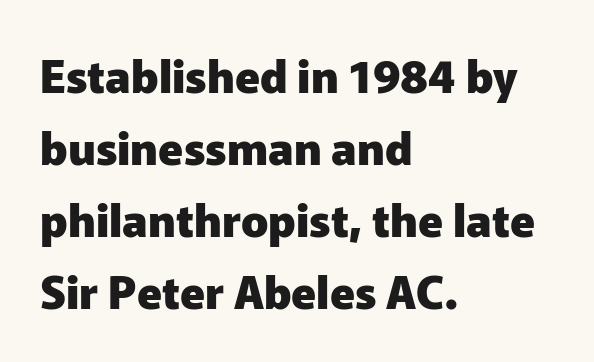
Q: Is the text bold? A: Yes.
Q: Is the text italic (slanted)? A: No, it is upright.
Q: Is the typeface a serif or a sans-serif typeface? A: Sans-serif.
Q: Is the text underlined? A: No.
Q: How is the paragraph aligned? A: Left-aligned.
Q: Is the spacing between letters normal or unusually wide? A: Normal.
Q: Is the spacing between lines tight, normal or loose? A: Normal.
Q: Width (condensed, normal, or wide)? A: Normal.
Q: Stroke contrast? A: Low.
Q: x-height? A: Medium.
Q: Monospaced? A: No.
